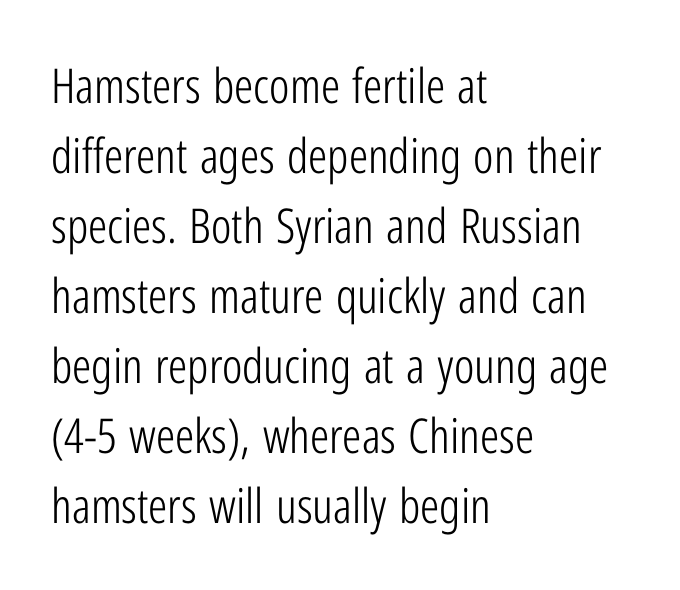
Is the letter spacing exaggerated? No — it looks like the ordinary default. These lines sit exactly where default settings would place them. These lines are composed in type without serifs. Every character sits straight up, as roman type does. Horizontal alignment here is leftward, the default for most running prose. Underline: absent.
